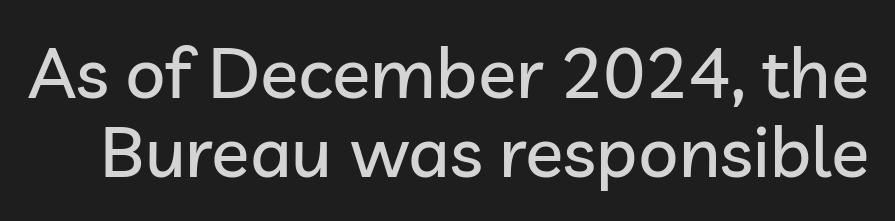
The image shows 71 px sans-serif type, upright; set tight line spacing (1.11x), normal letter spacing, not underlined; low stroke contrast and a medium x-height.
